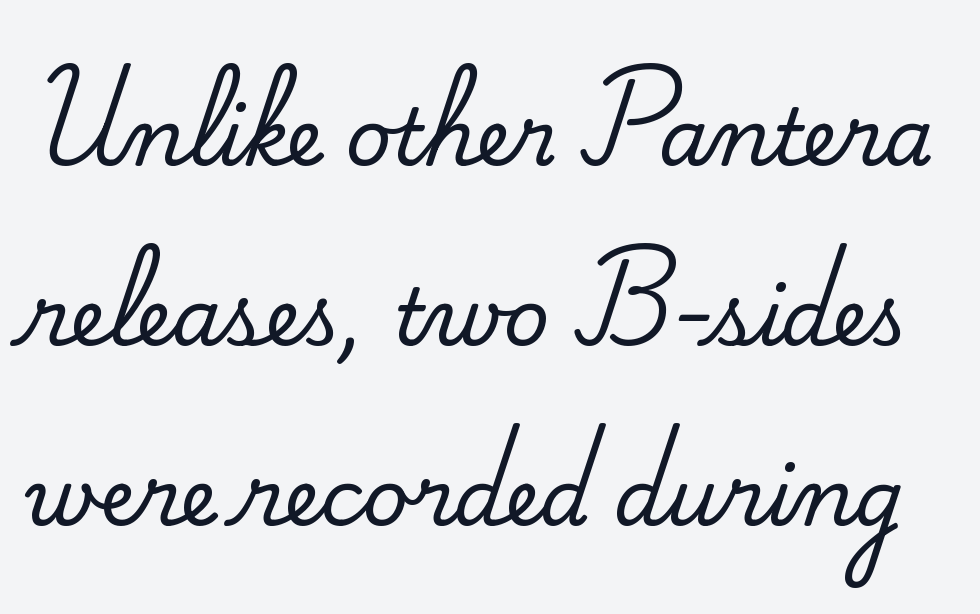
Note the varied advance widths — an 'i' is clearly narrower than an 'm'. Regarding serifs, this sample has them. Does the leading feel generous? Absolutely, it's lavish. Underlining? Definitely not there.
